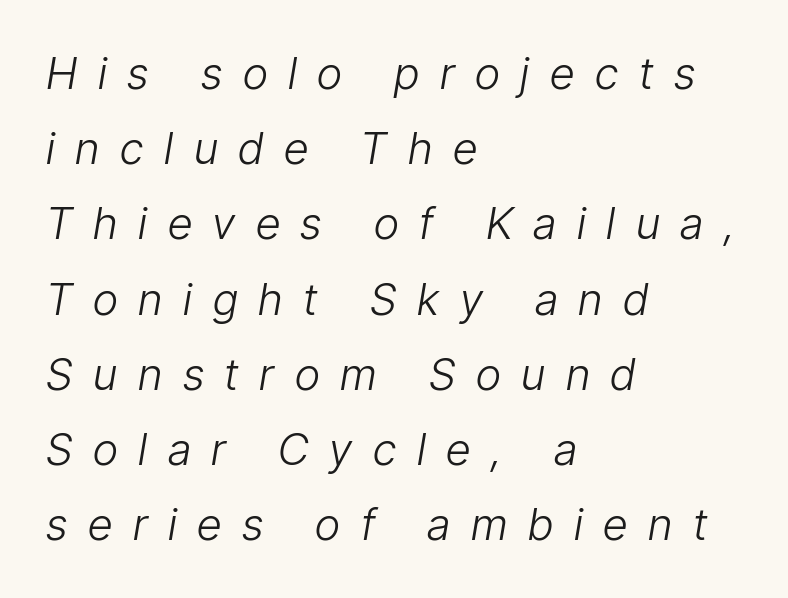
The image shows 44 px light, condensed type, italic (leaning right); set left-aligned, line spacing 1.71x, unusually wide letter spacing (+0.47 em), not underlined; low stroke contrast and a medium x-height.
